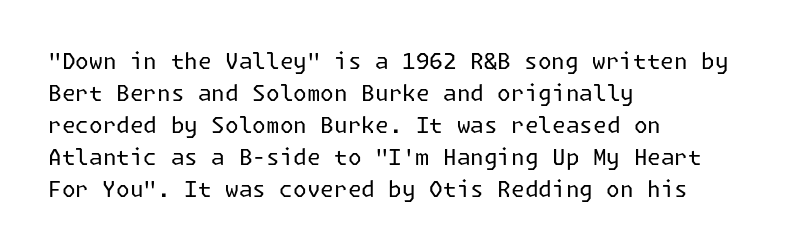
{"italic": "no", "bold": "no", "underline": "no", "align": "left", "line_spacing": "normal", "line_spacing_ratio": 1.46, "letter_spacing": "normal", "letter_spacing_em": 0.0, "glyph_px": 22}
